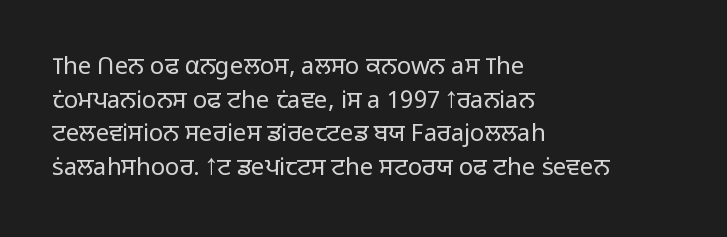
Q: Is the text bold? A: No.
Q: Is the text italic (slanted)? A: No, it is upright.
Q: Is the text underlined? A: No.
Q: How is the paragraph aligned? A: Left-aligned.
Q: Is the spacing between letters normal or unusually wide? A: Normal.
Q: Is the spacing between lines tight, normal or loose? A: Normal.
